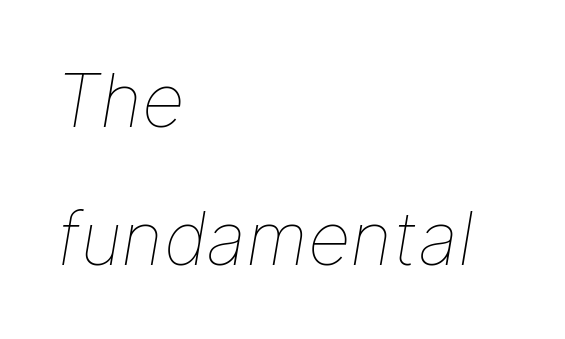
{"italic": "yes", "lean": "right", "slant_degrees": 9, "bold": "no", "weight": "thin", "width": "normal", "stroke_contrast": "low", "x_height": "medium", "monospaced": "no", "underline": "no", "align": "left", "line_spacing_ratio": 1.87, "letter_spacing": "normal", "letter_spacing_em": 0.0, "glyph_px": 74}
